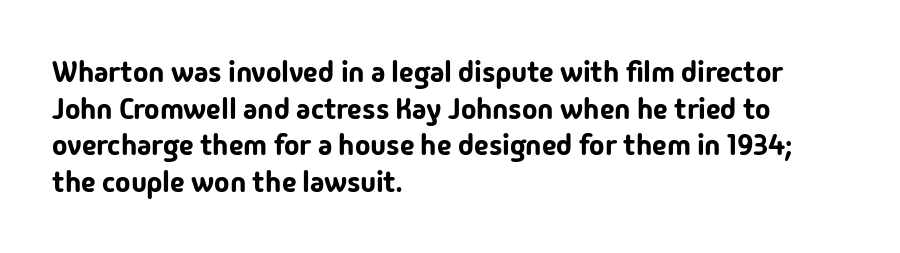
Font category for this specimen: sans-serif. Decoration check: the copy has no underline. This sample is left-justified, so line endings fall wherever the words run out. You can tell it's not italic because the verticals are truly vertical.
